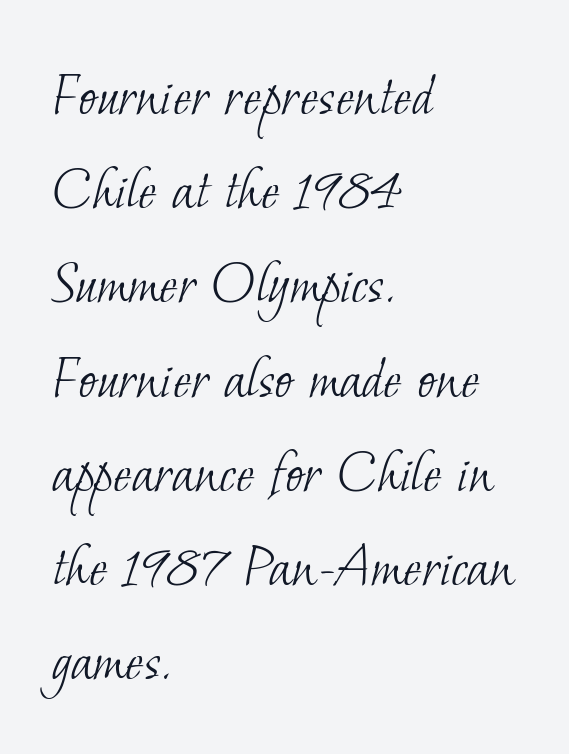
The image shows 62 px light serif type; set left-aligned, normal line spacing (1.52x), normal letter spacing, not underlined; low stroke contrast and a small x-height.
